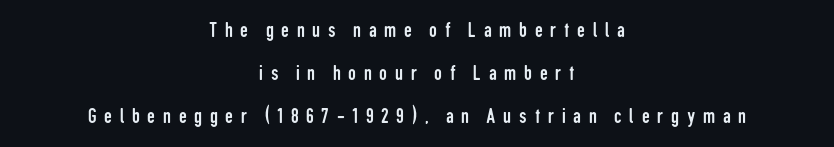
The image shows 22 px text type, upright; set centered, loose line spacing (1.95x), unusually wide letter spacing (+0.35 em), not underlined.
